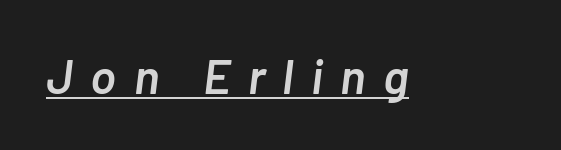
{"italic": "yes", "lean": "right", "slant_degrees": 7, "bold": "semi", "weight": "semibold", "width": "normal", "stroke_contrast": "low", "x_height": "medium", "monospaced": "no", "underline": "yes", "letter_spacing": "wide", "letter_spacing_em": 0.36, "glyph_px": 48}
